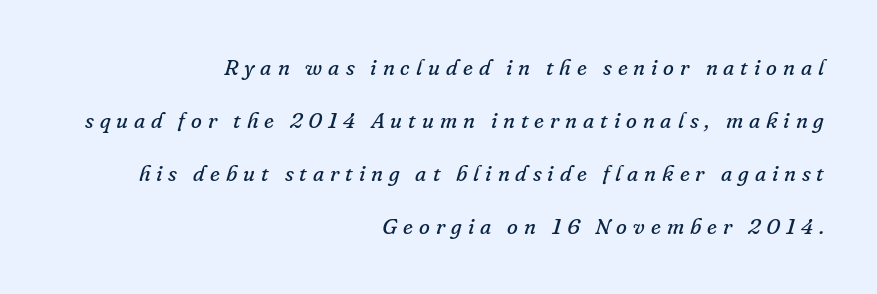
Every row of glyphs terminates at an identical x-position on the right. Clear beneath every line of the passage. Students, note that the glyphs here are deliberately spaced far apart. When letters slant like this, we call the style italic. Compared with typical paragraphs, the rows here are farther apart.
